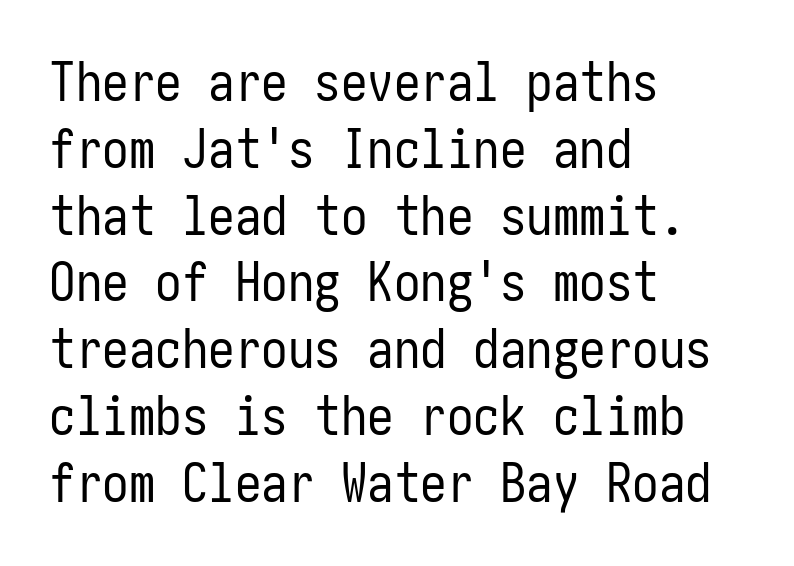
The image shows 53 px regular-weight, condensed sans-serif type, upright; set left-aligned, normal line spacing (1.26x), normal letter spacing, not underlined; low stroke contrast and a medium x-height.
